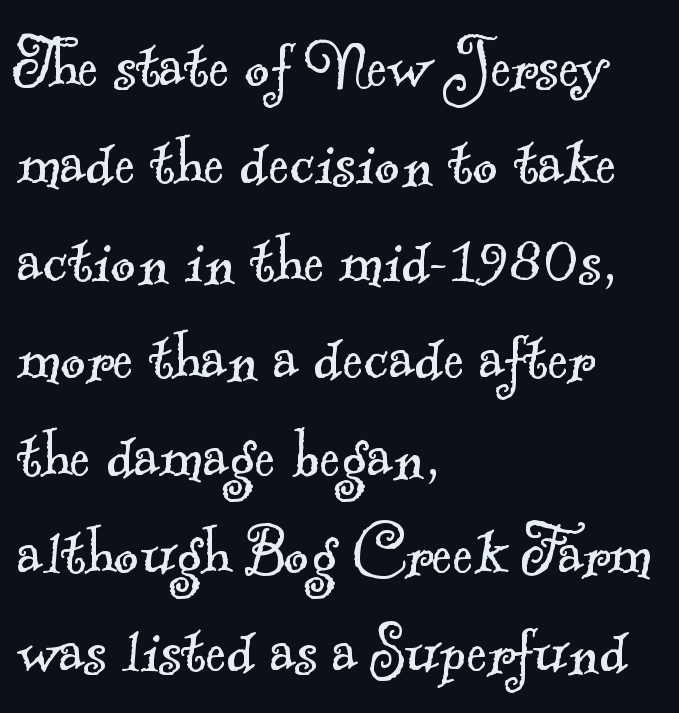
Q: Is the text bold? A: No.
Q: Is the typeface a serif or a sans-serif typeface? A: Serif.
Q: Is the text underlined? A: No.
Q: How is the paragraph aligned? A: Left-aligned.
Q: Is the spacing between letters normal or unusually wide? A: Normal.
Q: Is the spacing between lines tight, normal or loose? A: Normal.
Q: Width (condensed, normal, or wide)? A: Normal.
Q: x-height? A: Small.
Q: Monospaced? A: No.
